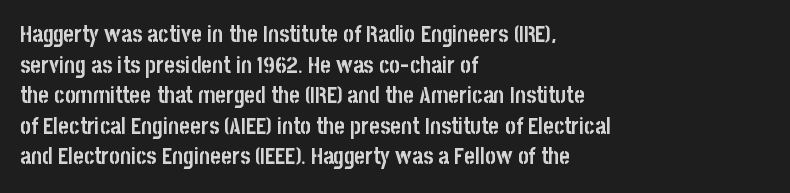
Nobody touched the tracking dial on this one. Heft: maximum for text — a bold. The rendering anchors every line to the left-hand side. The line-height multiplier appears to be the usual default.
